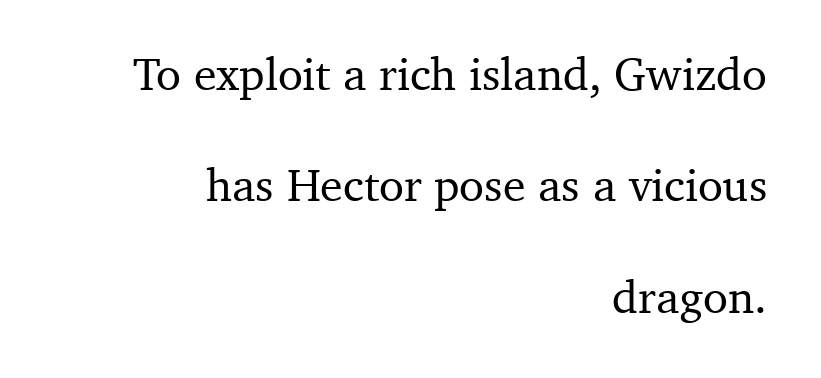
{"serif": "yes", "italic": "no", "width": "normal", "stroke_contrast": "medium", "x_height": "medium", "monospaced": "no", "underline": "no", "align": "right", "line_spacing": "loose", "line_spacing_ratio": 2.42, "letter_spacing": "normal", "letter_spacing_em": 0.0, "glyph_px": 46}
